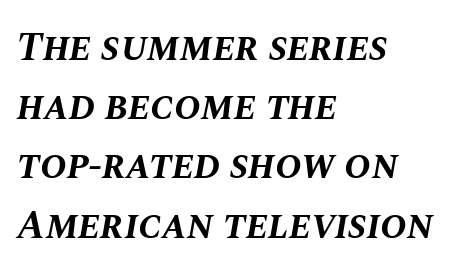
The image shows 40 px bold type, italic (leaning right); set left-aligned, normal line spacing (1.48x), normal letter spacing, not underlined; medium stroke contrast and a large x-height.
